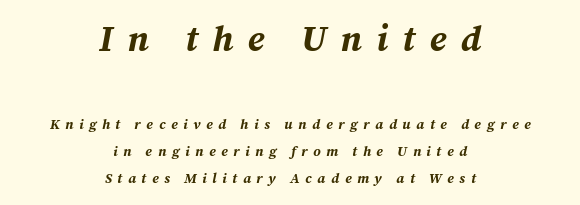
{"italic": "yes", "lean": "right", "slant_degrees": 12, "bold": "yes", "weight": "bold", "width": "normal", "stroke_contrast": "medium", "x_height": "medium", "monospaced": "no", "underline": "no", "align": "center", "line_spacing": "loose", "line_spacing_ratio": 1.94, "letter_spacing": "wide", "letter_spacing_em": 0.4, "larger_block": "first", "size_ratio": 2.57, "glyph_px": 36}
